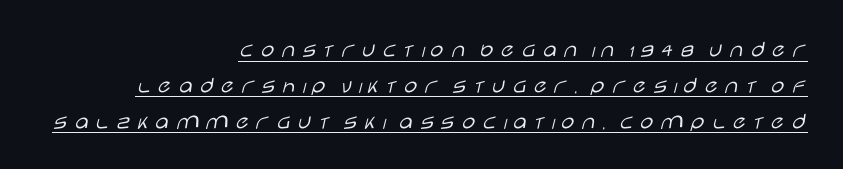
Each line ends at the same right margin while the left side varies. Emphasis is given by a line drawn under the lettering. Does the leading feel generous? No, just average.
